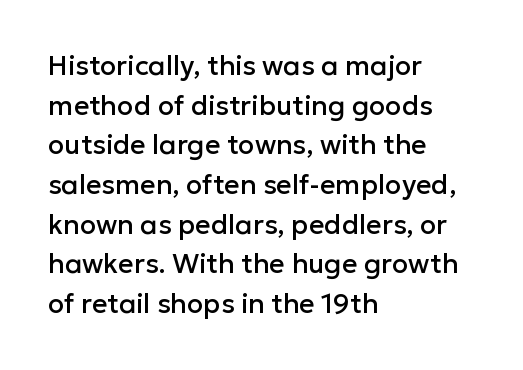
The image shows 27 px text type, upright; set left-aligned, normal line spacing (1.47x), normal letter spacing, not underlined.
